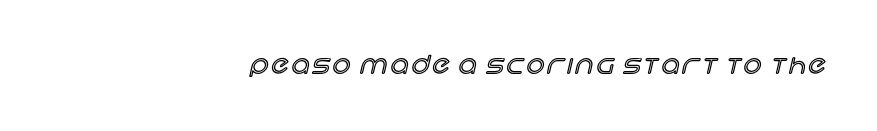
Notice how the passage keeps a crisp vertical edge on the right only. The specimen omits any rule beneath the text block's lines.
